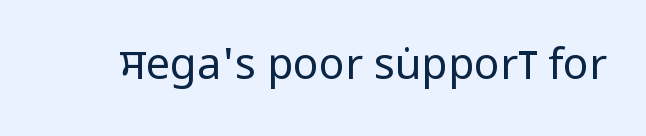
Is this a heavy cut? Hardly; it is regular or lighter. The gaps between neighbouring characters are ordinary and unremarkable. These lines are rendered in a variable-pitch font. Ascenders rise straight up at ninety degrees. I'd call this a sans setting — the letters go barefoot.
